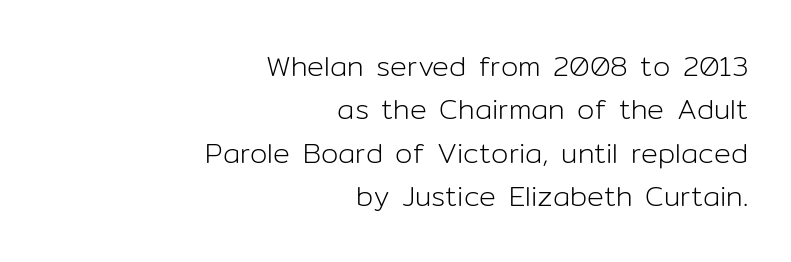
Q: Is the text bold? A: No.
Q: Is the text italic (slanted)? A: No, it is upright.
Q: Is the typeface a serif or a sans-serif typeface? A: Sans-serif.
Q: Is the text underlined? A: No.
Q: How is the paragraph aligned? A: Right-aligned.
Q: Is the spacing between letters normal or unusually wide? A: Normal.
Q: Is the spacing between lines tight, normal or loose? A: Normal.
Q: Width (condensed, normal, or wide)? A: Normal.
Q: Stroke contrast? A: Low.
Q: x-height? A: Medium.
Q: Monospaced? A: No.
